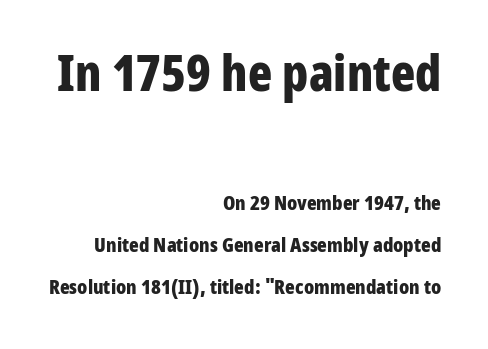
The image shows 50 px bold, condensed sans-serif type, upright; set right-aligned, loose line spacing (2.1x), normal letter spacing, not underlined; the first (top) block is 2.5x larger; low stroke contrast and a medium x-height.
